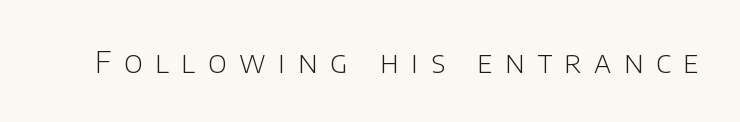
The image shows 30 px light sans-serif type, upright; set unusually wide letter spacing (+0.42 em), not underlined; low stroke contrast and a large x-height.
